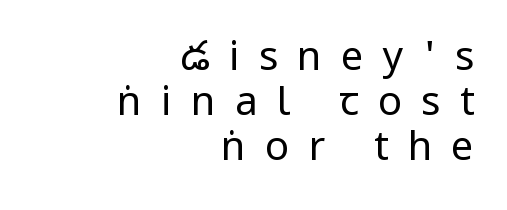
Is the type heavy? It reads as light-to-regular instead. This is sans-serif lettering, the kind often seen on screens and signage. Inter-character spacing is expanded well beyond the font's built-in metrics. Do the letters lean? They stand straight.
